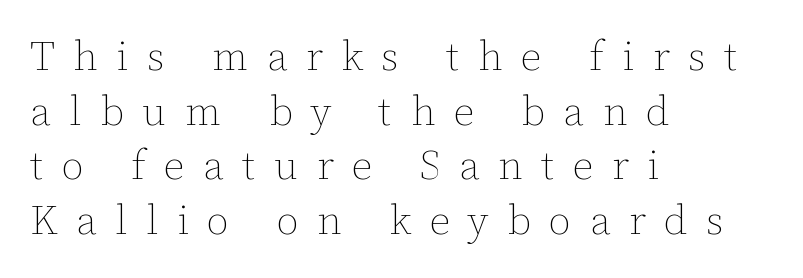
Q: Is the text bold? A: No.
Q: Is the text italic (slanted)? A: No, it is upright.
Q: Is the text underlined? A: No.
Q: How is the paragraph aligned? A: Left-aligned.
Q: Is the spacing between letters normal or unusually wide? A: Unusually wide.
Q: Is the spacing between lines tight, normal or loose? A: Normal.
Q: Width (condensed, normal, or wide)? A: Normal.
Q: Stroke contrast? A: Low.
Q: x-height? A: Medium.
Q: Monospaced? A: No.
